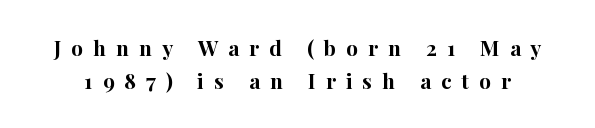
Q: Is the text bold? A: Yes.
Q: Is the text italic (slanted)? A: No, it is upright.
Q: Is the text underlined? A: No.
Q: Is the spacing between letters normal or unusually wide? A: Unusually wide.
Q: Is the spacing between lines tight, normal or loose? A: Normal.
